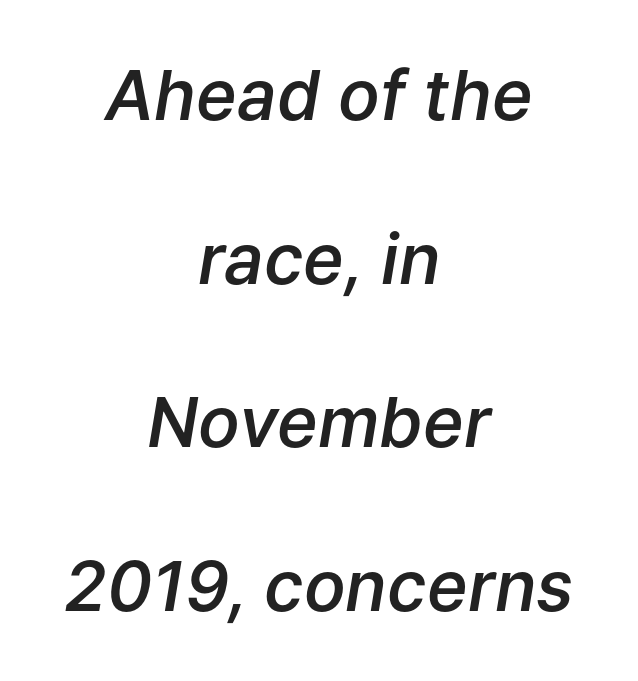
{"italic": "yes", "lean": "right", "slant_degrees": 9, "bold": "semi", "weight": "semibold", "width": "normal", "stroke_contrast": "low", "x_height": "medium", "monospaced": "no", "underline": "no", "align": "center", "line_spacing": "loose", "line_spacing_ratio": 2.37, "letter_spacing": "normal", "letter_spacing_em": 0.0, "glyph_px": 69}
